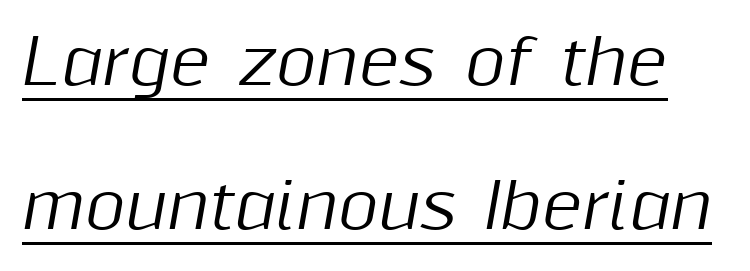
A typesetter would call this leading open, well beyond the default. Look at the tracking — it's just the regular setting, nothing added. When letters slant like this, we call the style italic. Looks like regular typesetting: each glyph gets only the width it needs. Compared with undecorated copy, this sample adds a rule below the words.
